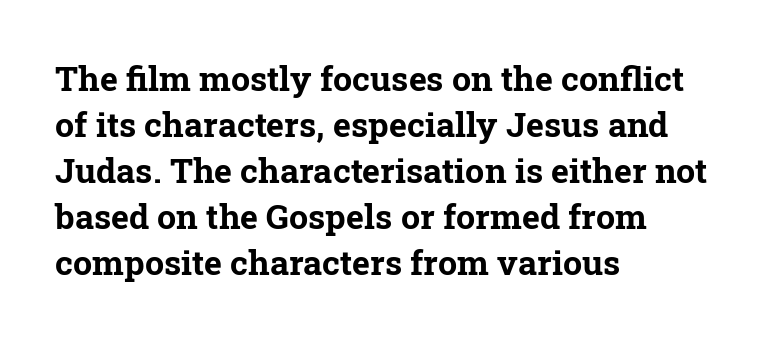
Q: Is the text bold? A: Yes.
Q: Is the text italic (slanted)? A: No, it is upright.
Q: Is the typeface a serif or a sans-serif typeface? A: Serif.
Q: Is the text underlined? A: No.
Q: How is the paragraph aligned? A: Left-aligned.
Q: Is the spacing between letters normal or unusually wide? A: Normal.
Q: Is the spacing between lines tight, normal or loose? A: Normal.
Q: Width (condensed, normal, or wide)? A: Normal.
Q: Stroke contrast? A: Low.
Q: x-height? A: Medium.
Q: Monospaced? A: No.
